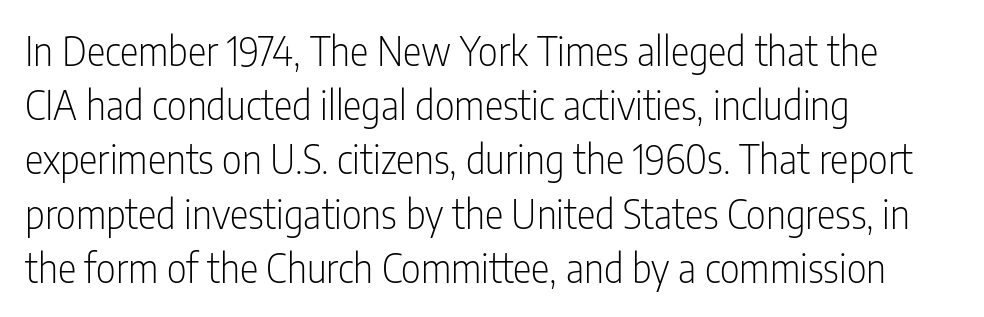
Q: Is the text bold? A: No.
Q: Is the text italic (slanted)? A: No, it is upright.
Q: Is the typeface a serif or a sans-serif typeface? A: Sans-serif.
Q: Is the text underlined? A: No.
Q: How is the paragraph aligned? A: Left-aligned.
Q: Is the spacing between letters normal or unusually wide? A: Normal.
Q: Is the spacing between lines tight, normal or loose? A: Normal.
Q: Width (condensed, normal, or wide)? A: Condensed.
Q: Stroke contrast? A: Low.
Q: x-height? A: Medium.
Q: Monospaced? A: No.
